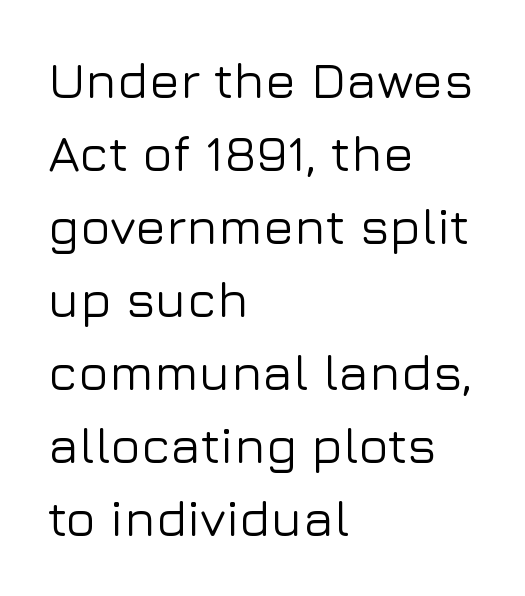
Q: Is the text italic (slanted)? A: No, it is upright.
Q: Is the typeface a serif or a sans-serif typeface? A: Sans-serif.
Q: Is the text underlined? A: No.
Q: How is the paragraph aligned? A: Left-aligned.
Q: Is the spacing between letters normal or unusually wide? A: Normal.
Q: Is the spacing between lines tight, normal or loose? A: Normal.
Q: Width (condensed, normal, or wide)? A: Normal.
Q: Stroke contrast? A: Low.
Q: x-height? A: Medium.
Q: Monospaced? A: No.
